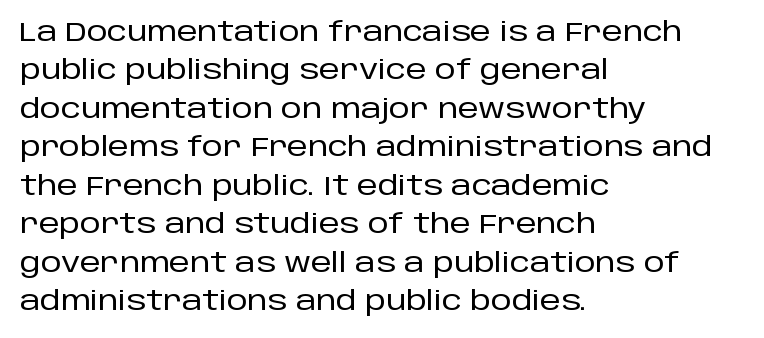
Q: Is the text italic (slanted)? A: No, it is upright.
Q: Is the text underlined? A: No.
Q: How is the paragraph aligned? A: Left-aligned.
Q: Is the spacing between letters normal or unusually wide? A: Normal.
Q: Is the spacing between lines tight, normal or loose? A: Normal.
